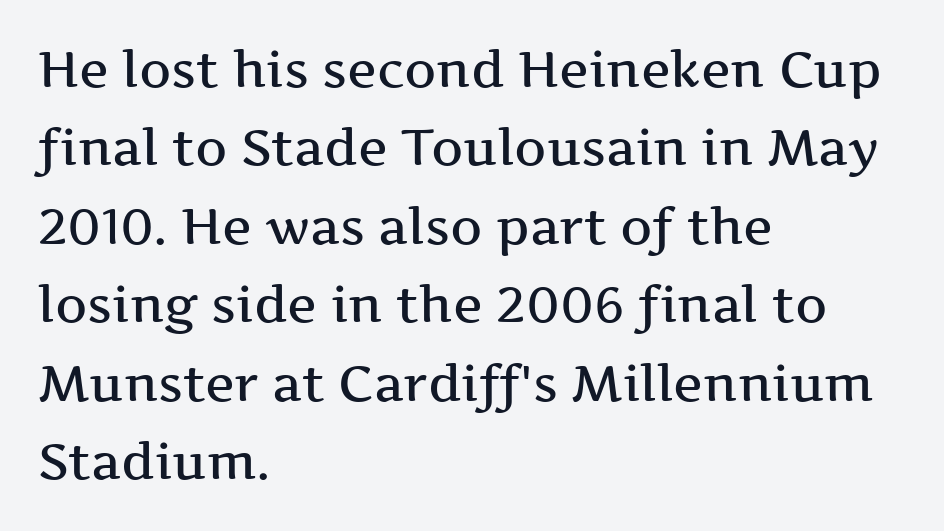
Q: Is the text bold? A: Semi-bold.
Q: Is the text italic (slanted)? A: No, it is upright.
Q: Is the typeface a serif or a sans-serif typeface? A: Serif.
Q: Is the text underlined? A: No.
Q: How is the paragraph aligned? A: Left-aligned.
Q: Is the spacing between letters normal or unusually wide? A: Normal.
Q: Is the spacing between lines tight, normal or loose? A: Normal.
Q: Width (condensed, normal, or wide)? A: Wide.
Q: Stroke contrast? A: Medium.
Q: x-height? A: Medium.
Q: Monospaced? A: No.
